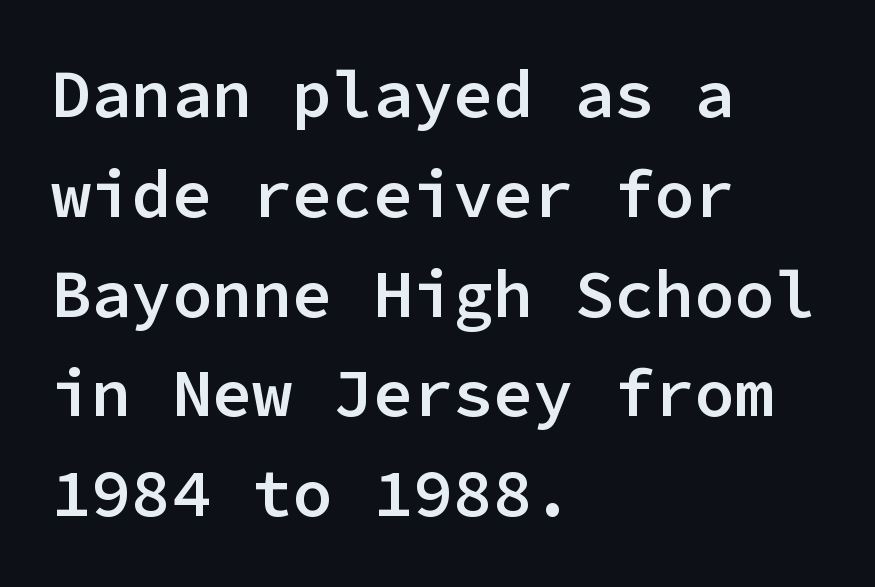
Q: Is the text bold? A: Semi-bold.
Q: Is the text italic (slanted)? A: No, it is upright.
Q: Is the typeface a serif or a sans-serif typeface? A: Sans-serif.
Q: Is the text underlined? A: No.
Q: How is the paragraph aligned? A: Left-aligned.
Q: Is the spacing between letters normal or unusually wide? A: Normal.
Q: Is the spacing between lines tight, normal or loose? A: Normal.
Q: Width (condensed, normal, or wide)? A: Normal.
Q: Stroke contrast? A: Low.
Q: x-height? A: Medium.
Q: Monospaced? A: Yes.
